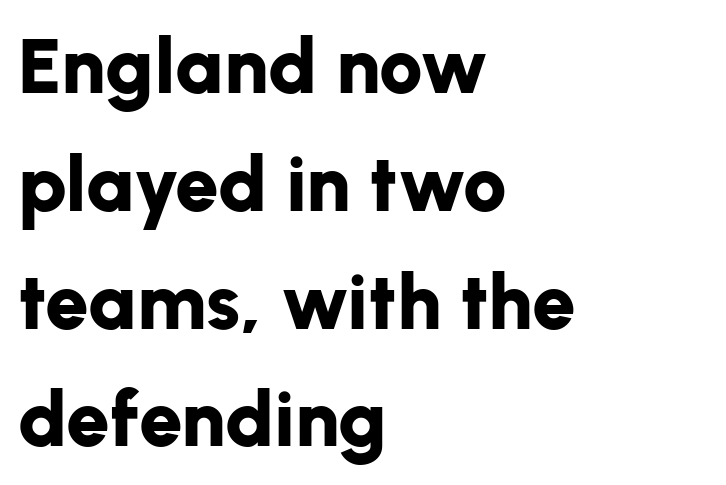
The sample has been set heavy, in full bold. This is roman type, the default non-slanted kind. Typeset ragged right — the left edge is the straight one. The glyphs in this specimen are sans serif. A typesetter would call this zero additional tracking. What's the leading like? Ordinary, nothing unusual.
